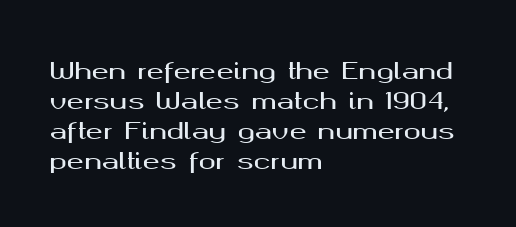
The ragged edge is on the right, which tells us the setting is flush left. What's the leading like? Ordinary, nothing unusual. Posture: straight, roman, zero tilt. The face used here is rendered with its standard letterfit. Letters rest on an invisible, unmarked baseline.
